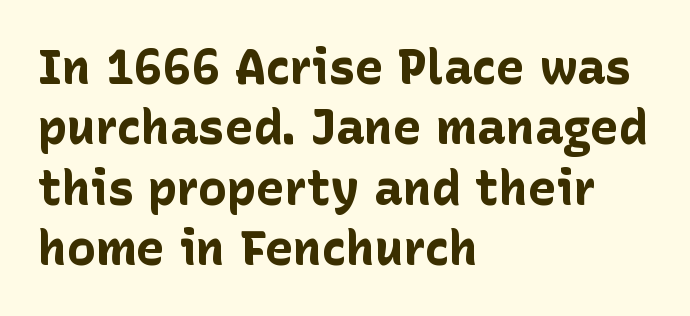
The image shows 48 px bold sans-serif type, upright; set left-aligned, normal line spacing (1.26x), normal letter spacing, not underlined; low stroke contrast and a medium x-height.
